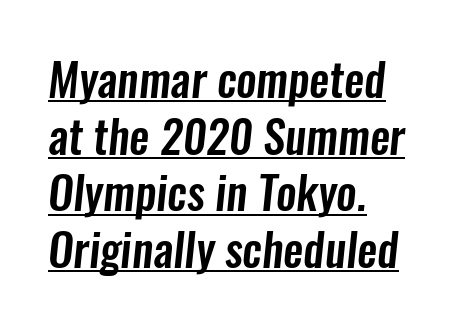
{"serif": "no", "width": "condensed", "stroke_contrast": "low", "x_height": "medium", "monospaced": "no", "underline": "yes", "align": "left", "line_spacing": "normal", "line_spacing_ratio": 1.26, "letter_spacing": "normal", "letter_spacing_em": 0.0, "glyph_px": 45}
